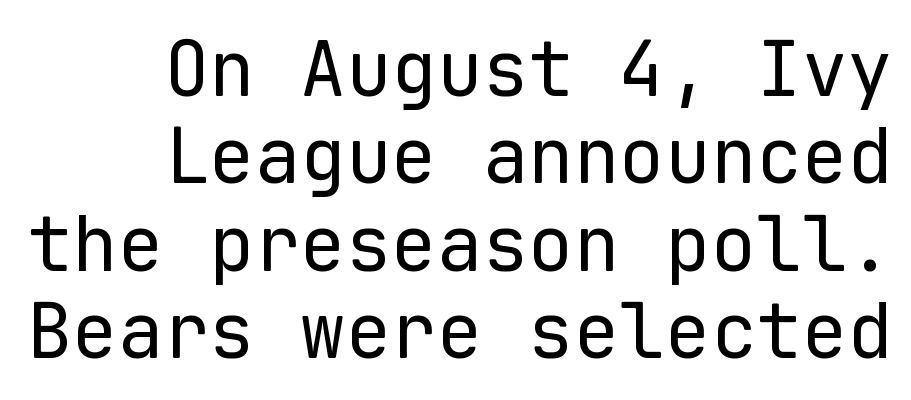
Q: Is the text bold? A: No.
Q: Is the text italic (slanted)? A: No, it is upright.
Q: Is the typeface a serif or a sans-serif typeface? A: Sans-serif.
Q: Is the text underlined? A: No.
Q: How is the paragraph aligned? A: Right-aligned.
Q: Is the spacing between letters normal or unusually wide? A: Normal.
Q: Is the spacing between lines tight, normal or loose? A: Tight.
Q: Width (condensed, normal, or wide)? A: Normal.
Q: Stroke contrast? A: Low.
Q: x-height? A: Medium.
Q: Monospaced? A: Yes.
